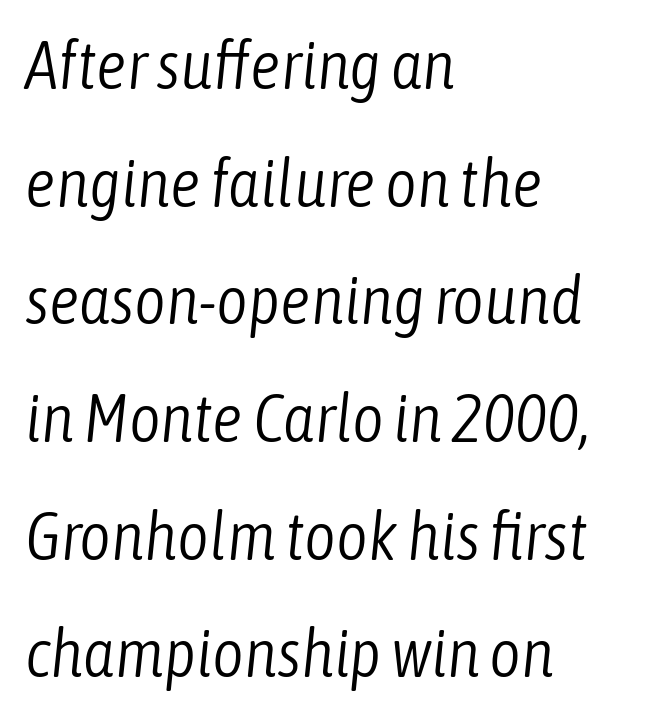
The image shows 68 px light, condensed type, italic (leaning right); set left-aligned, line spacing 1.73x, normal letter spacing, not underlined; low stroke contrast and a medium x-height.
